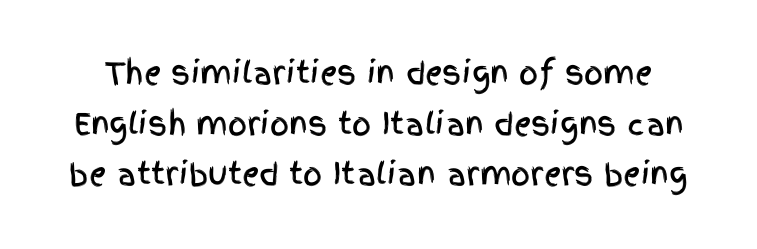
The passage shown is typed in a proportional face where columns would drift. The axis of the letterforms is exactly vertical. Spacing between characters is what you'd get straight out of the box. Does the leading feel generous? No, just average. Type without underlining. The rendering shows plain stroke endings on the letterforms — a sans-serif design.
